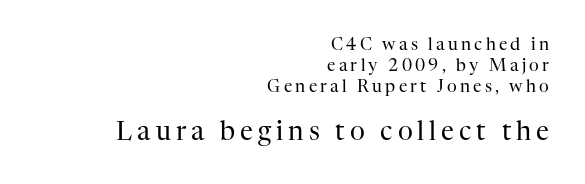
{"italic": "no", "bold": "no", "underline": "no", "align": "right", "line_spacing_ratio": 1.24, "larger_block": "second", "size_ratio": 1.53, "glyph_px": 26}
